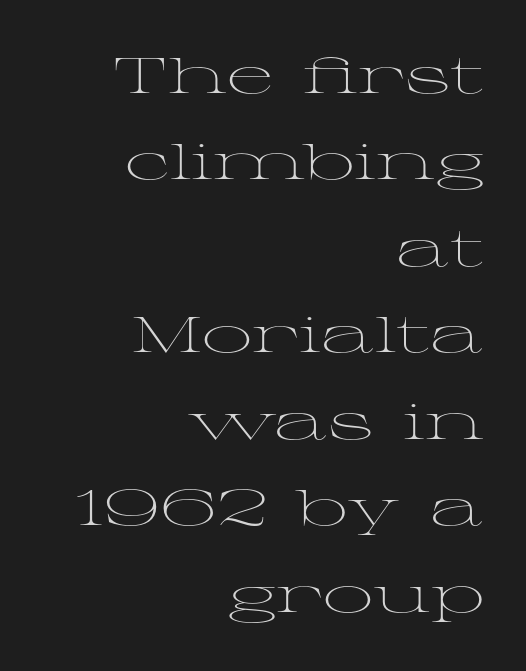
{"serif": "yes", "italic": "no", "bold": "no", "weight": "light", "width": "wide", "stroke_contrast": "medium", "x_height": "medium", "monospaced": "no", "underline": "no", "align": "right", "line_spacing_ratio": 1.73, "letter_spacing": "normal", "letter_spacing_em": 0.0, "glyph_px": 50}
